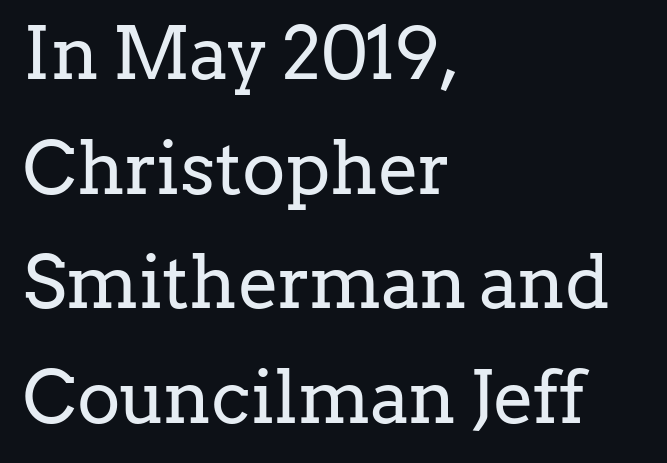
Q: Is the text bold? A: No.
Q: Is the text italic (slanted)? A: No, it is upright.
Q: Is the typeface a serif or a sans-serif typeface? A: Serif.
Q: Is the text underlined? A: No.
Q: How is the paragraph aligned? A: Left-aligned.
Q: Is the spacing between letters normal or unusually wide? A: Normal.
Q: Is the spacing between lines tight, normal or loose? A: Normal.
Q: Width (condensed, normal, or wide)? A: Normal.
Q: Stroke contrast? A: Low.
Q: x-height? A: Medium.
Q: Monospaced? A: No.
